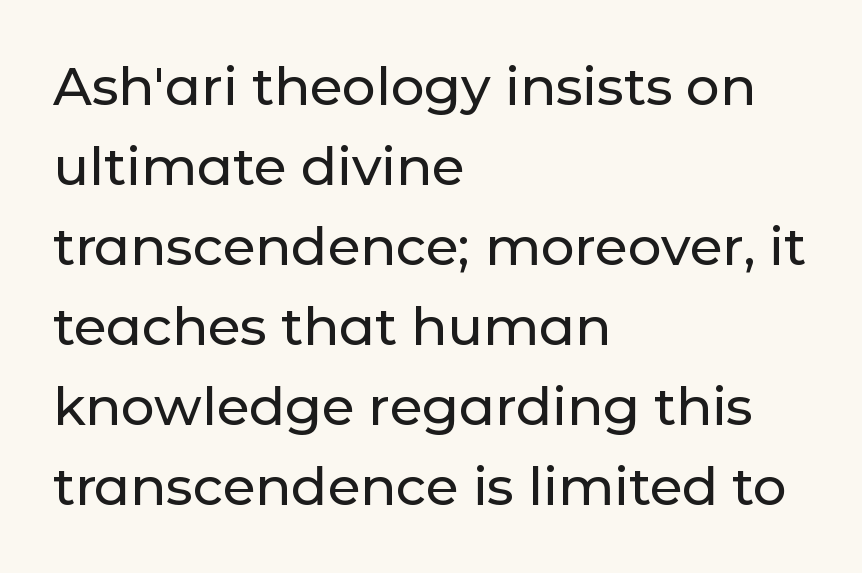
These lines sit exactly where default settings would place them. Ordinary non-slanted type is in use. Typeset ragged right — the left edge is the straight one. Examine the stroke ends and you'll find no serifs. Tracking value appears to be zero — textbook default spacing.
